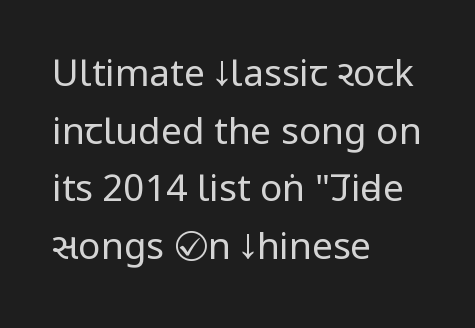
Q: Is the text bold? A: No.
Q: Is the text italic (slanted)? A: No, it is upright.
Q: Is the typeface a serif or a sans-serif typeface? A: Sans-serif.
Q: Is the text underlined? A: No.
Q: How is the paragraph aligned? A: Left-aligned.
Q: Is the spacing between letters normal or unusually wide? A: Normal.
Q: Is the spacing between lines tight, normal or loose? A: Normal.
Q: Width (condensed, normal, or wide)? A: Condensed.
Q: Stroke contrast? A: Low.
Q: x-height? A: Large.
Q: Monospaced? A: No.
